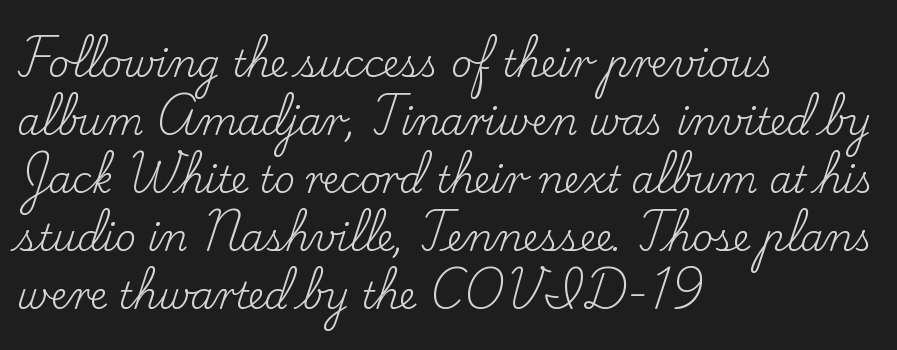
{"serif": "yes", "bold": "no", "weight": "regular", "width": "normal", "stroke_contrast": "low", "x_height": "small", "monospaced": "no", "underline": "no", "align": "left", "line_spacing": "normal", "line_spacing_ratio": 1.57, "letter_spacing": "normal", "letter_spacing_em": 0.0, "glyph_px": 37}
